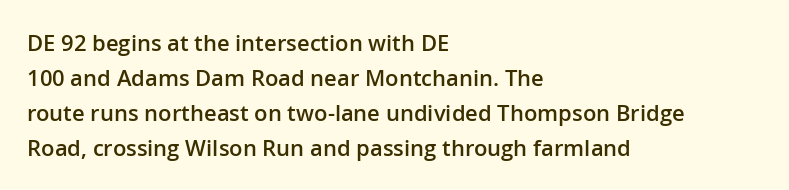
Rows of type keep a routine distance in the vertical direction. Tracking here is standard; glyphs follow each other at the usual distance. Ascenders rise straight up at ninety degrees. A fair bit of extra ink — the face is semibold, not bold.
